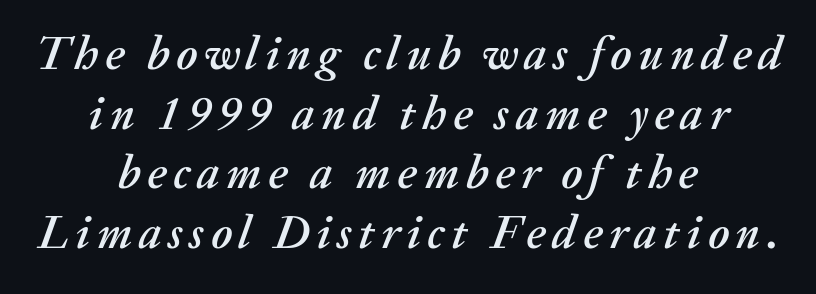
Q: Is the text italic (slanted)? A: Yes, it leans right by about 20 degrees.
Q: Is the text underlined? A: No.
Q: How is the paragraph aligned? A: Centered.
Q: Is the spacing between lines tight, normal or loose? A: Normal.
Q: Width (condensed, normal, or wide)? A: Normal.
Q: Stroke contrast? A: Medium.
Q: x-height? A: Medium.
Q: Monospaced? A: No.
